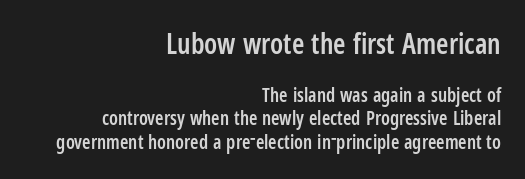
{"serif": "no", "italic": "no", "bold": "semi", "weight": "semibold", "width": "condensed", "stroke_contrast": "low", "x_height": "medium", "monospaced": "no", "underline": "no", "align": "right", "line_spacing_ratio": 1.23, "letter_spacing": "normal", "letter_spacing_em": 0.0, "larger_block": "first", "size_ratio": 1.47, "glyph_px": 28}
